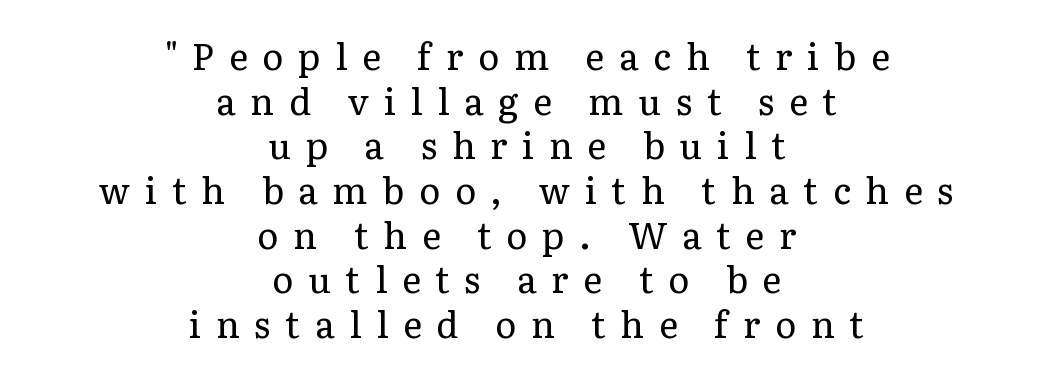
{"serif": "yes", "italic": "no", "bold": "no", "weight": "regular", "width": "normal", "stroke_contrast": "low", "x_height": "medium", "monospaced": "no", "underline": "no", "align": "center", "line_spacing_ratio": 1.24, "letter_spacing": "wide", "letter_spacing_em": 0.41, "glyph_px": 36}
